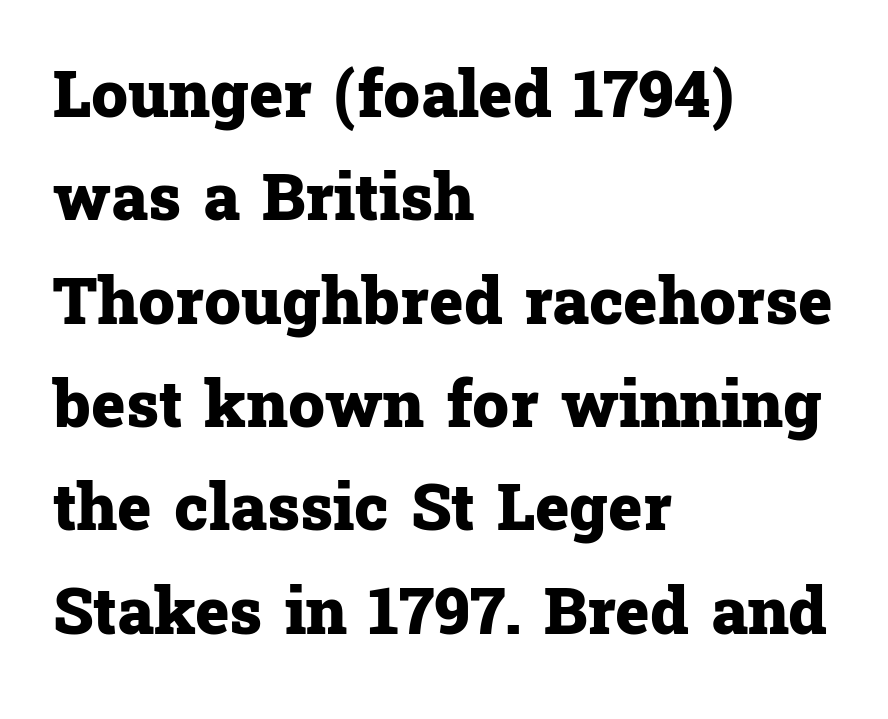
The image shows 65 px heavy serif type, upright; set left-aligned, normal line spacing (1.59x), normal letter spacing, not underlined; low stroke contrast and a medium x-height.
